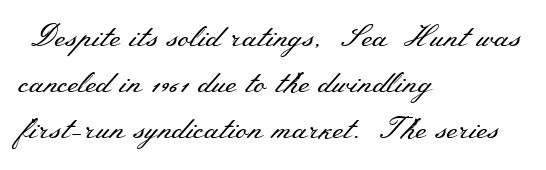
Q: Is the text bold? A: No.
Q: Is the text italic (slanted)? A: Yes.
Q: Is the typeface a serif or a sans-serif typeface? A: Serif.
Q: Is the text underlined? A: No.
Q: How is the paragraph aligned? A: Left-aligned.
Q: Is the spacing between letters normal or unusually wide? A: Normal.
Q: Is the spacing between lines tight, normal or loose? A: Normal.
Q: Width (condensed, normal, or wide)? A: Wide.
Q: Stroke contrast? A: Medium.
Q: x-height? A: Small.
Q: Monospaced? A: No.
